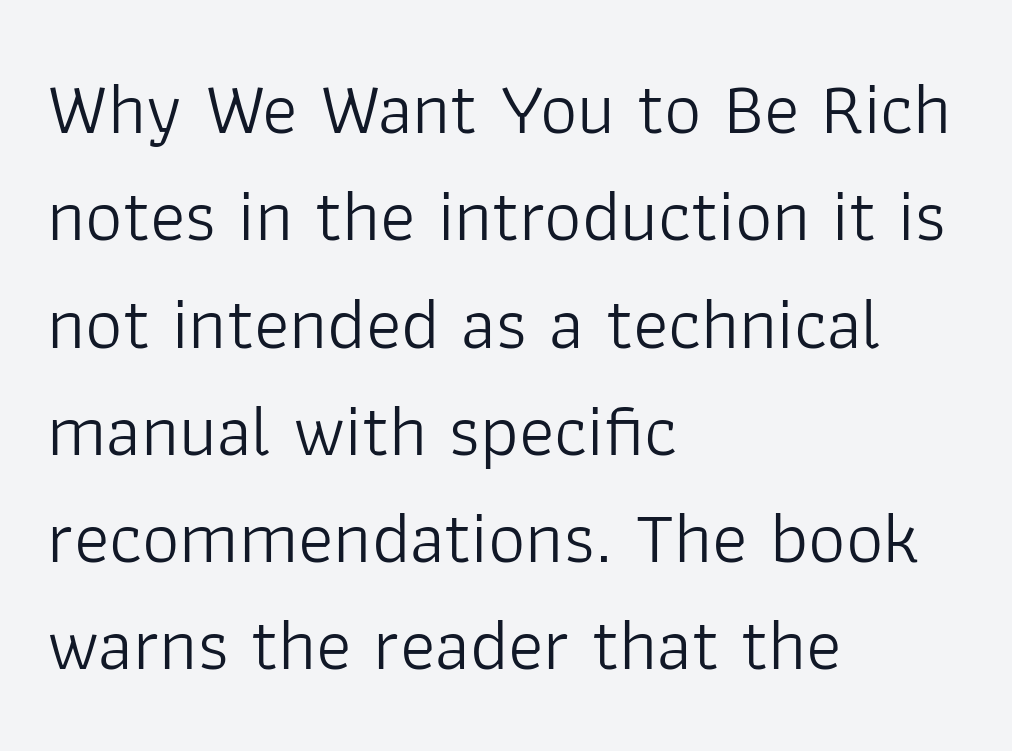
This sample has the flowing, uneven cadence of proportional lettering. Leftover space on each line is placed entirely after the last word. Regarding leading, the lines here are spaced in the standard way. Summary of weight: not heavy and not bold.
